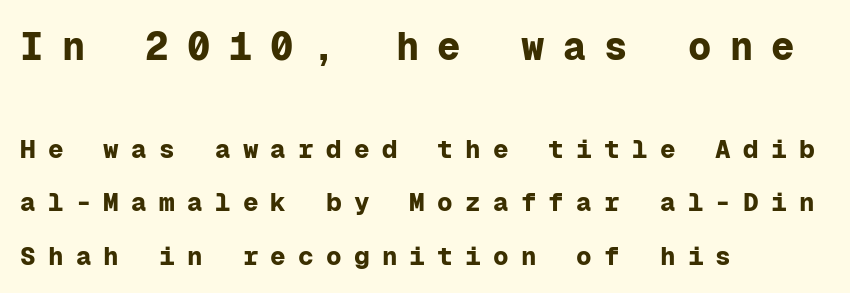
The image shows 39 px bold sans-serif type, upright, monospaced; set left-aligned, loose line spacing (2.05x), unusually wide letter spacing (+0.47 em), not underlined; the first (top) block is 1.5x larger; low stroke contrast and a medium x-height.
